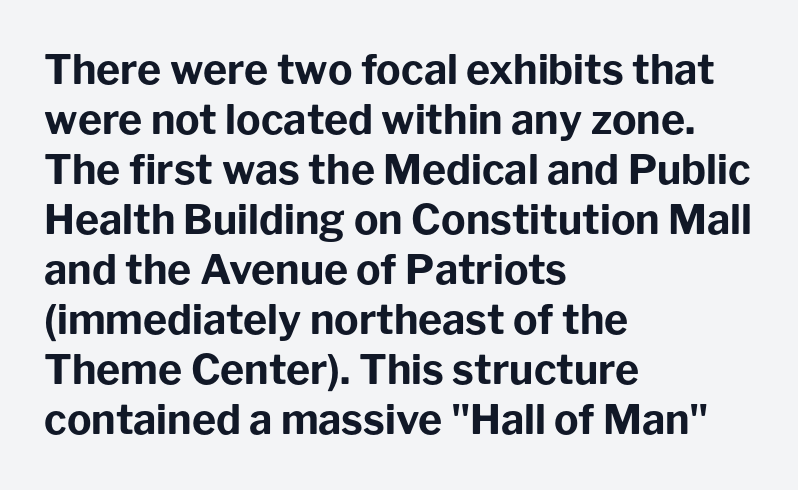
Q: Is the text bold? A: Yes.
Q: Is the text italic (slanted)? A: No, it is upright.
Q: Is the typeface a serif or a sans-serif typeface? A: Sans-serif.
Q: Is the text underlined? A: No.
Q: How is the paragraph aligned? A: Left-aligned.
Q: Is the spacing between letters normal or unusually wide? A: Normal.
Q: Width (condensed, normal, or wide)? A: Normal.
Q: Stroke contrast? A: Low.
Q: x-height? A: Medium.
Q: Monospaced? A: No.
